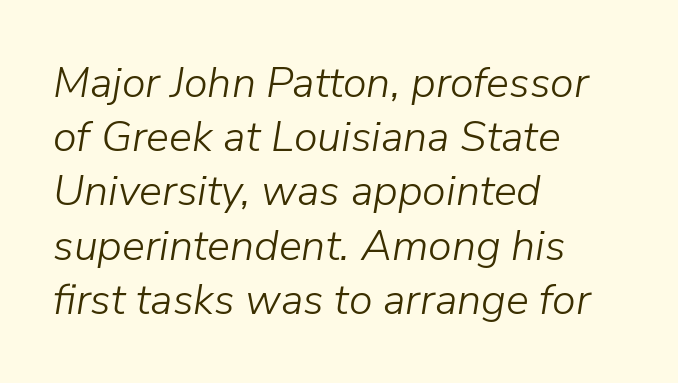
The image shows 43 px light type, italic (leaning right); set left-aligned, normal line spacing (1.26x), normal letter spacing, not underlined; low stroke contrast and a medium x-height.
